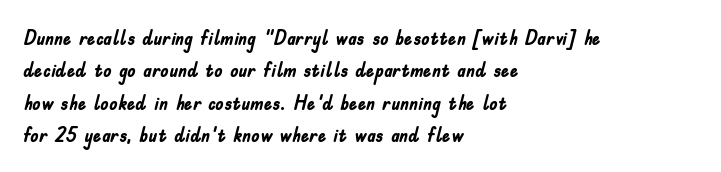
Line starts are locked; line ends wander. Characters follow at the spacing the type designer built in. On the weight axis this lands at bold, roughly 700. The passage shown is not underscored anywhere.
